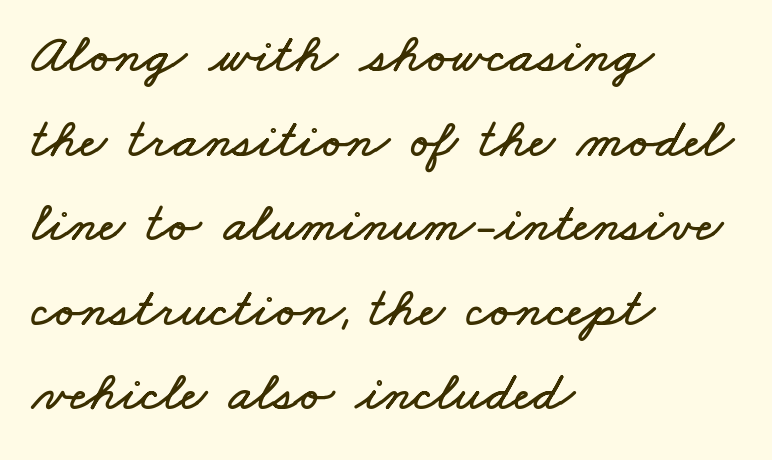
{"width": "wide", "stroke_contrast": "low", "x_height": "small", "monospaced": "no", "underline": "no", "align": "left", "line_spacing": "normal", "line_spacing_ratio": 1.51, "letter_spacing": "normal", "letter_spacing_em": 0.0, "glyph_px": 56}
